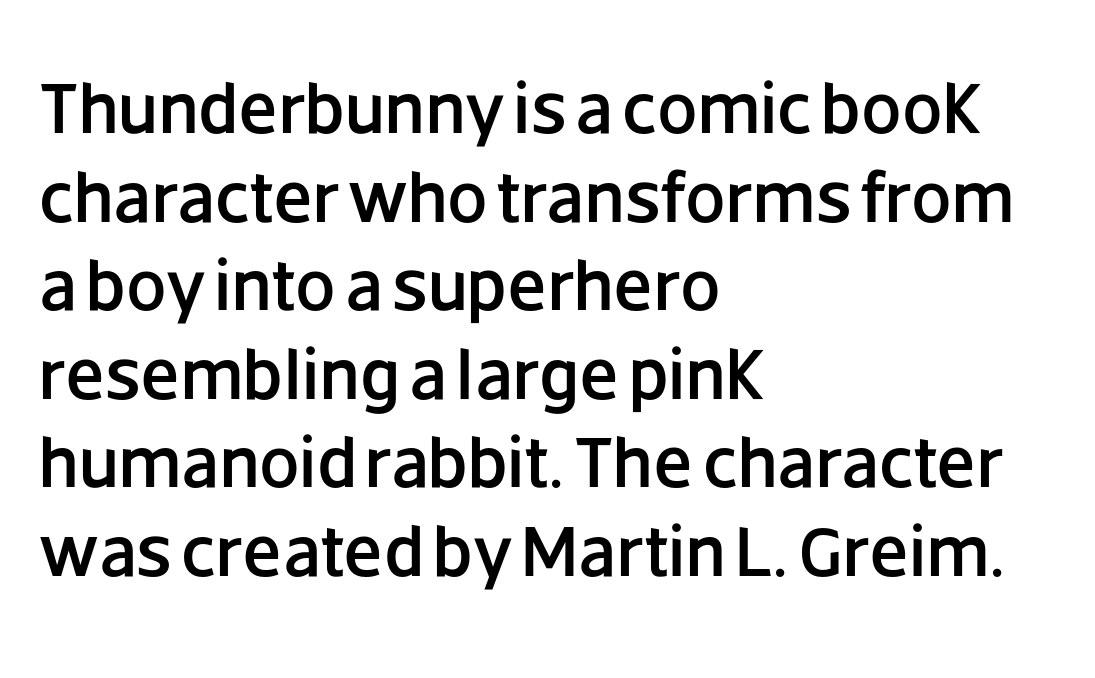
Q: Is the text italic (slanted)? A: No, it is upright.
Q: Is the typeface a serif or a sans-serif typeface? A: Sans-serif.
Q: Is the text underlined? A: No.
Q: How is the paragraph aligned? A: Left-aligned.
Q: Is the spacing between letters normal or unusually wide? A: Normal.
Q: Width (condensed, normal, or wide)? A: Normal.
Q: Stroke contrast? A: Low.
Q: x-height? A: Large.
Q: Monospaced? A: No.
